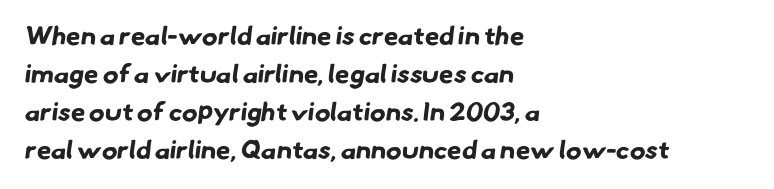
The image shows 26 px bold type; set left-aligned, normal line spacing (1.46x), normal letter spacing, not underlined.
